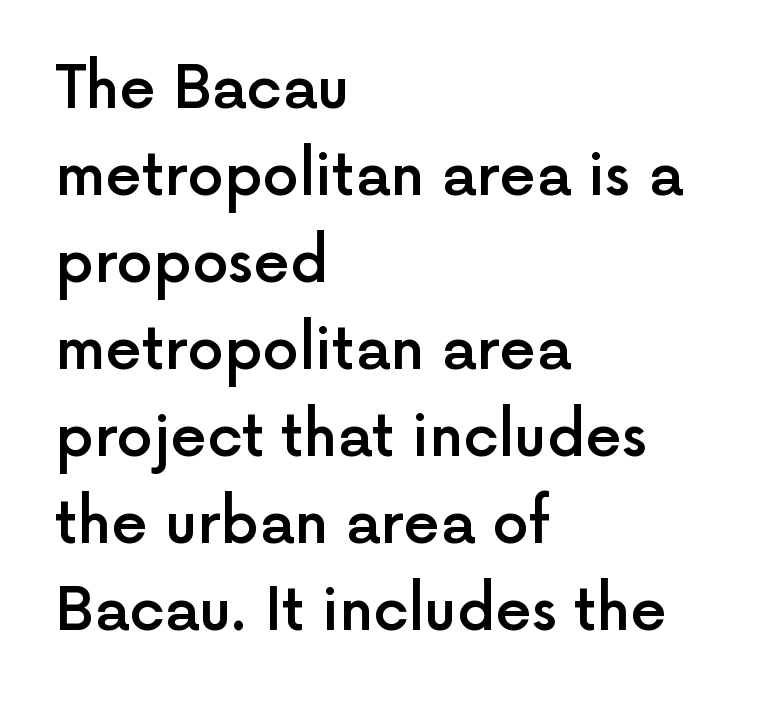
Typesetter's note: demi weight, one step under bold. Is this a fixed-width face? No — the glyphs have proportional, varying widths. Does extra space separate the letters? No, they use regular spacing. Posture: vertical. Letters rest on an invisible, unmarked baseline. The face used here is a sans, in the tradition of grotesques and geometrics.
